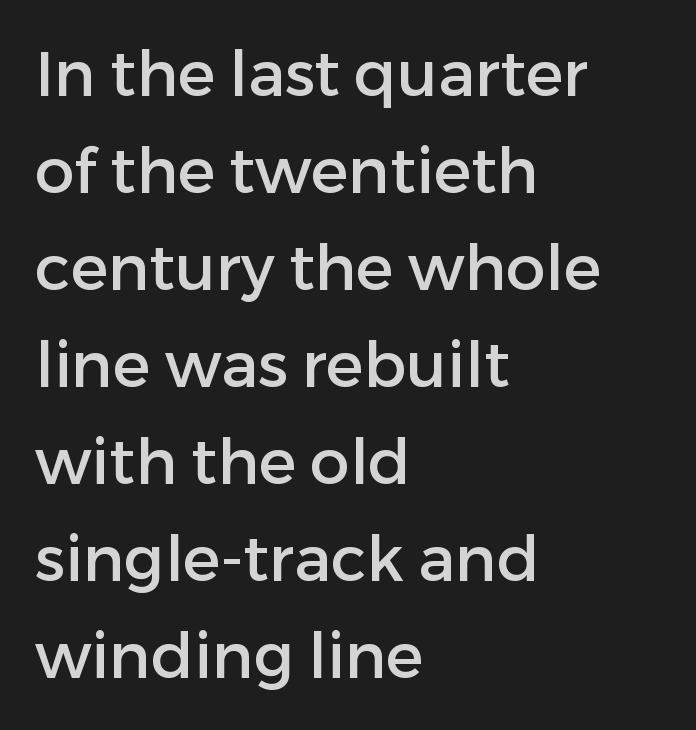
{"serif": "no", "italic": "no", "width": "normal", "stroke_contrast": "low", "x_height": "medium", "monospaced": "no", "underline": "no", "align": "left", "line_spacing": "normal", "line_spacing_ratio": 1.54, "letter_spacing": "normal", "letter_spacing_em": 0.0, "glyph_px": 63}
